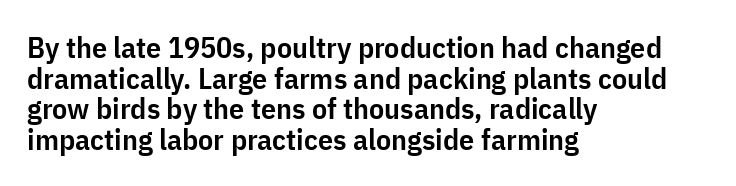
Nothing unusual about the tracking: characters are spaced as the font intends. This is moderately heavy type, rendered in semibold. Leading: reduced. A clean baseline with only descenders dipping below it. Looks like regular typesetting: each glyph gets only the width it needs. Each line starts at the same left margin while the right side varies.
